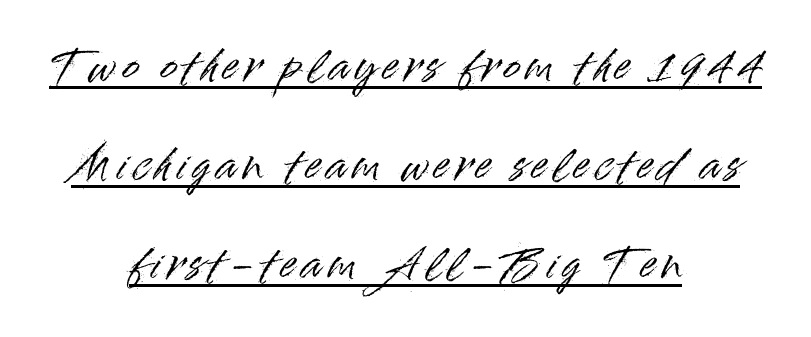
{"serif": "no", "width": "normal", "stroke_contrast": "high", "x_height": "small", "monospaced": "no", "underline": "yes", "align": "center", "line_spacing": "loose", "line_spacing_ratio": 2.42, "glyph_px": 41}
